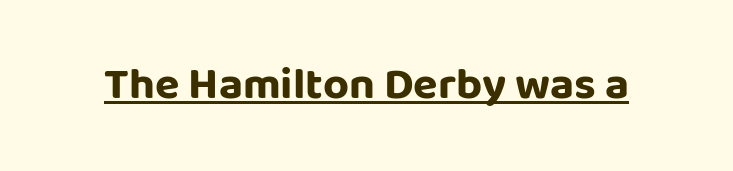
{"serif": "no", "italic": "no", "bold": "yes", "weight": "bold", "width": "normal", "stroke_contrast": "low", "x_height": "large", "monospaced": "no", "underline": "yes", "letter_spacing": "normal", "letter_spacing_em": 0.0, "glyph_px": 45}
